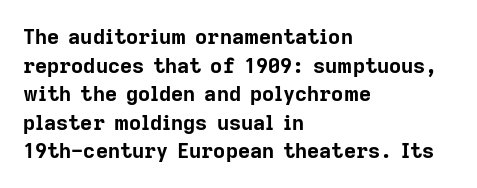
{"italic": "no", "bold": "yes", "underline": "no", "align": "left", "line_spacing": "normal", "line_spacing_ratio": 1.36, "letter_spacing": "normal", "letter_spacing_em": 0.0, "glyph_px": 21}
